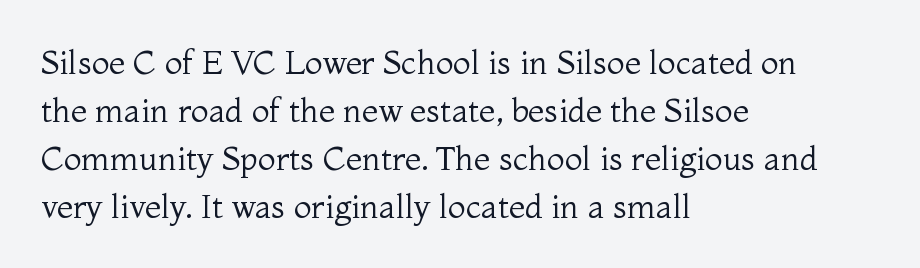
The image shows 33 px regular-weight serif type, upright; set left-aligned, normal line spacing (1.45x), normal letter spacing, not underlined; medium stroke contrast and a medium x-height.
